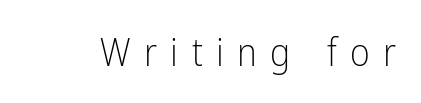
Q: Is the text bold? A: No.
Q: Is the text italic (slanted)? A: No, it is upright.
Q: Is the typeface a serif or a sans-serif typeface? A: Sans-serif.
Q: Is the text underlined? A: No.
Q: Is the spacing between letters normal or unusually wide? A: Unusually wide.
Q: Width (condensed, normal, or wide)? A: Condensed.
Q: Stroke contrast? A: Low.
Q: x-height? A: Medium.
Q: Monospaced? A: No.
